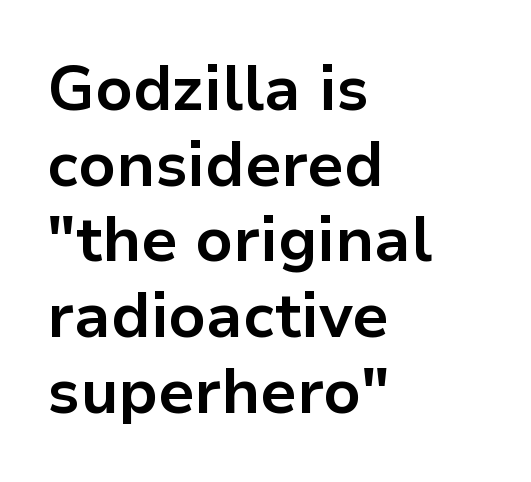
Q: Is the text bold? A: Yes.
Q: Is the text italic (slanted)? A: No, it is upright.
Q: Is the typeface a serif or a sans-serif typeface? A: Sans-serif.
Q: Is the text underlined? A: No.
Q: How is the paragraph aligned? A: Left-aligned.
Q: Is the spacing between letters normal or unusually wide? A: Normal.
Q: Width (condensed, normal, or wide)? A: Normal.
Q: Stroke contrast? A: Low.
Q: x-height? A: Medium.
Q: Monospaced? A: No.
